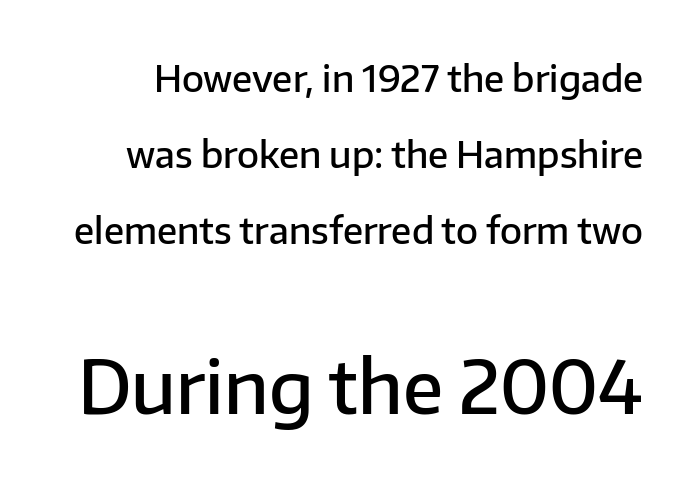
The image shows 72 px semibold sans-serif type, upright; set loose line spacing (2.11x), normal letter spacing, not underlined; the second (bottom) block is 2.0x larger; low stroke contrast and a medium x-height.
